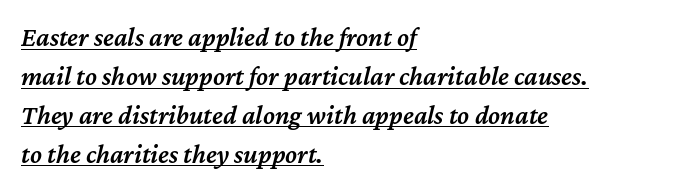
The image shows 27 px text type, italic (leaning right); set left-aligned, normal line spacing (1.44x), normal letter spacing, underlined.
